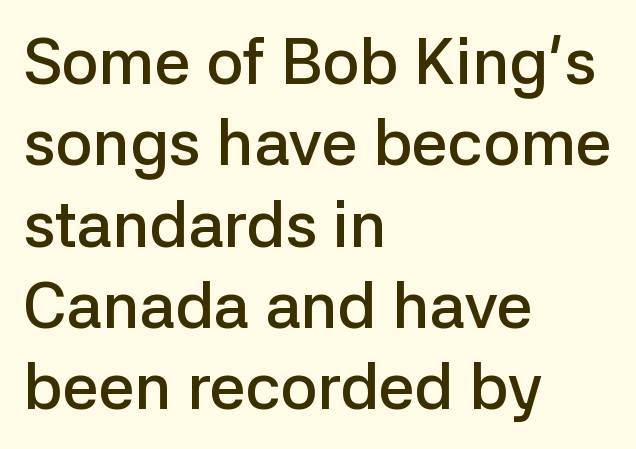
The image shows 64 px semibold sans-serif type, upright; set left-aligned, normal line spacing (1.27x), normal letter spacing, not underlined; low stroke contrast and a medium x-height.
